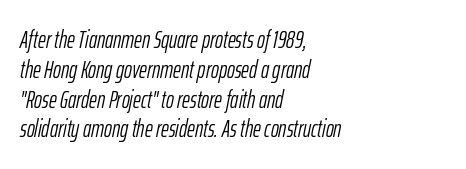
Q: Is the text bold? A: No.
Q: Is the text italic (slanted)? A: Yes, it leans right by about 12 degrees.
Q: Is the text underlined? A: No.
Q: How is the paragraph aligned? A: Left-aligned.
Q: Is the spacing between letters normal or unusually wide? A: Normal.
